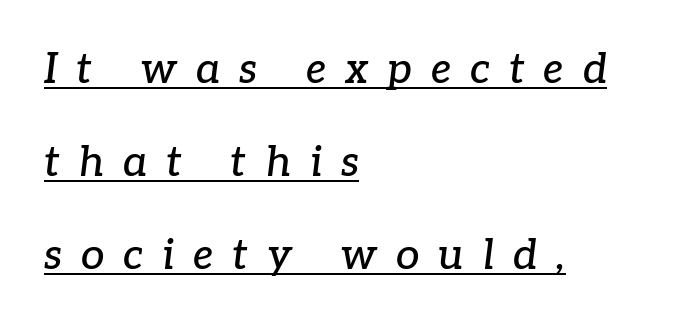
The image shows 42 px serif type, italic (leaning right); set left-aligned, loose line spacing (2.22x), unusually wide letter spacing (+0.45 em), underlined; low stroke contrast and a medium x-height.
